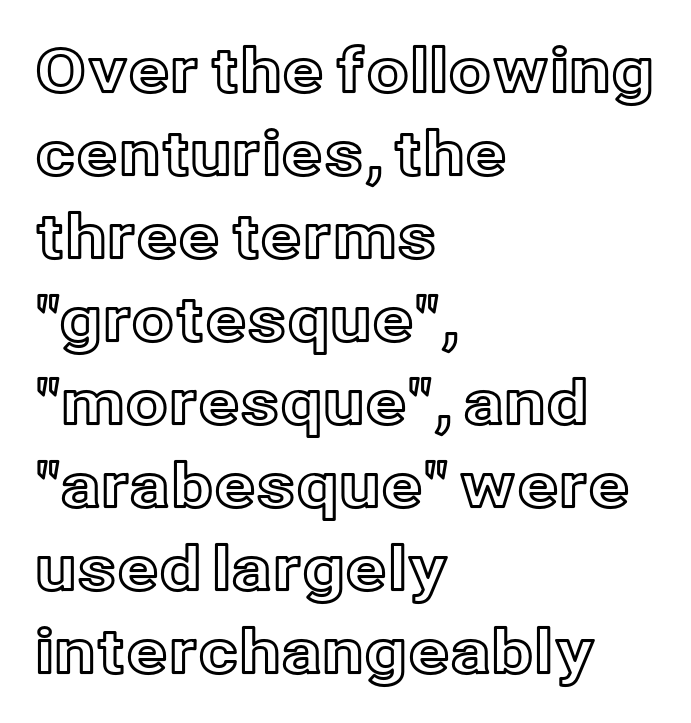
Q: Is the text italic (slanted)? A: No, it is upright.
Q: Is the text underlined? A: No.
Q: How is the paragraph aligned? A: Left-aligned.
Q: Is the spacing between letters normal or unusually wide? A: Normal.
Q: Is the spacing between lines tight, normal or loose? A: Normal.
Q: Width (condensed, normal, or wide)? A: Normal.
Q: x-height? A: Medium.
Q: Monospaced? A: No.
